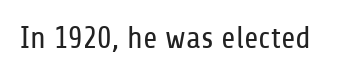
{"serif": "no", "italic": "no", "bold": "no", "weight": "regular", "width": "condensed", "stroke_contrast": "low", "x_height": "medium", "monospaced": "no", "underline": "no", "letter_spacing": "normal", "letter_spacing_em": 0.0, "glyph_px": 31}
